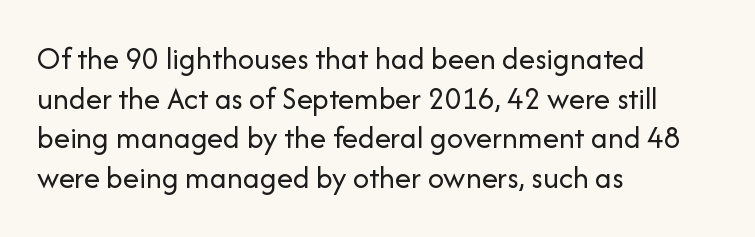
Heft: none added — not bold. A typesetter would mark this as roman, not italic. I'd call this a sans setting — the letters go barefoot. The paragraph has a hard left edge and a soft right edge.
